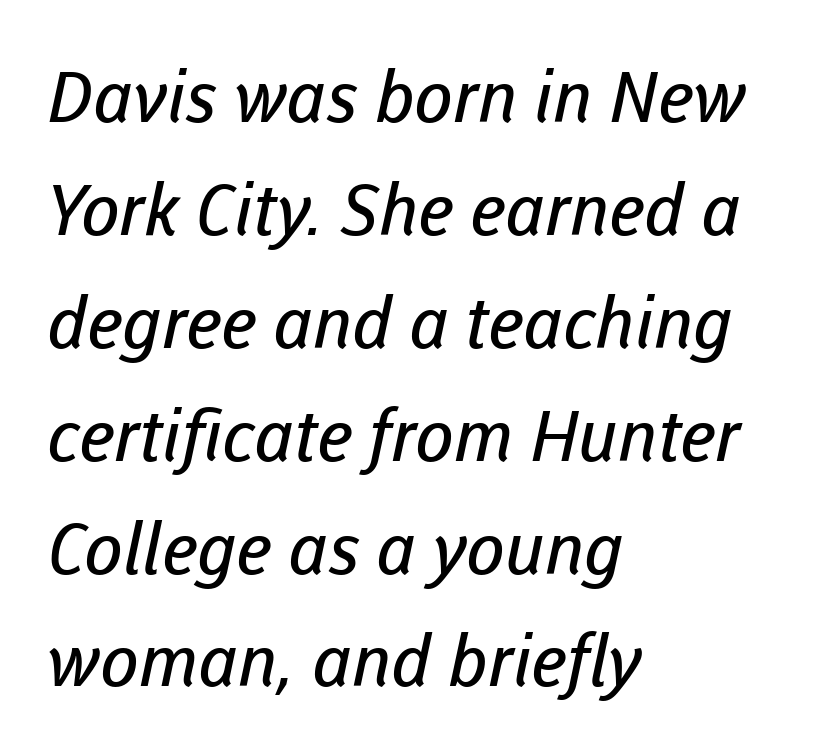
The image shows 71 px regular-weight sans-serif type; set left-aligned, normal line spacing (1.59x), normal letter spacing, not underlined; low stroke contrast and a medium x-height.
